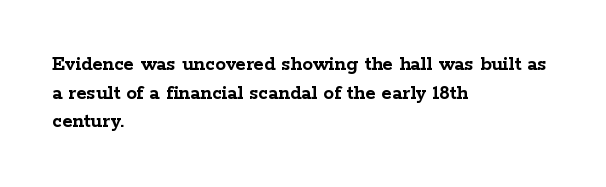
Q: Is the text bold? A: Yes.
Q: Is the text italic (slanted)? A: No, it is upright.
Q: Is the text underlined? A: No.
Q: How is the paragraph aligned? A: Left-aligned.
Q: Is the spacing between letters normal or unusually wide? A: Normal.
Q: Is the spacing between lines tight, normal or loose? A: Normal.
